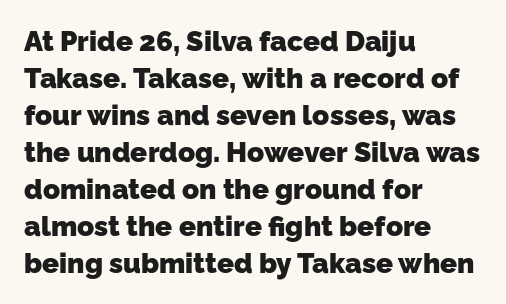
{"serif": "no", "bold": "yes", "weight": "heavy", "width": "normal", "stroke_contrast": "low", "x_height": "medium", "monospaced": "no", "underline": "no", "align": "left", "line_spacing": "normal", "line_spacing_ratio": 1.32, "letter_spacing": "normal", "letter_spacing_em": 0.0, "glyph_px": 28}
